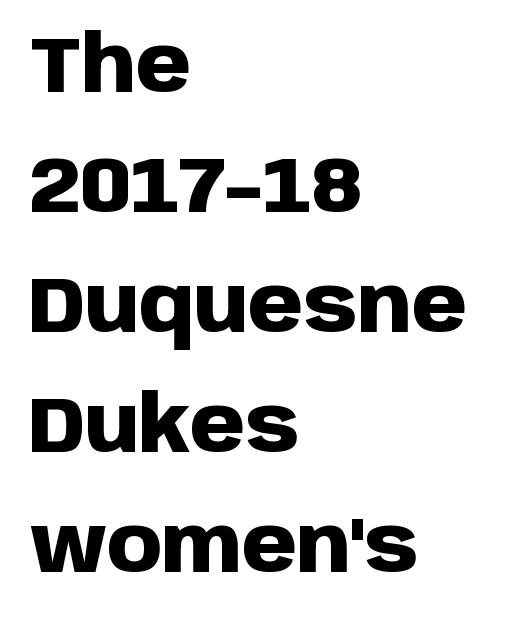
{"serif": "no", "italic": "no", "bold": "yes", "weight": "heavy", "width": "normal", "stroke_contrast": "low", "x_height": "large", "monospaced": "no", "underline": "no", "align": "left", "line_spacing": "normal", "line_spacing_ratio": 1.52, "letter_spacing": "normal", "letter_spacing_em": 0.0, "glyph_px": 79}
